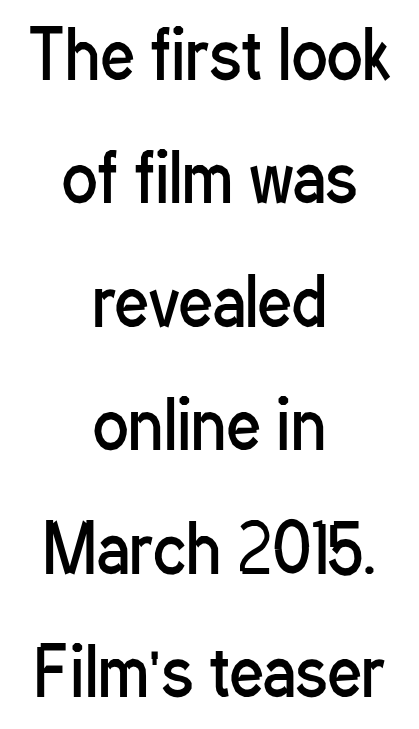
The image shows 66 px regular-weight, condensed sans-serif type, upright; set centered, line spacing 1.87x, normal letter spacing, not underlined; low stroke contrast and a medium x-height.
